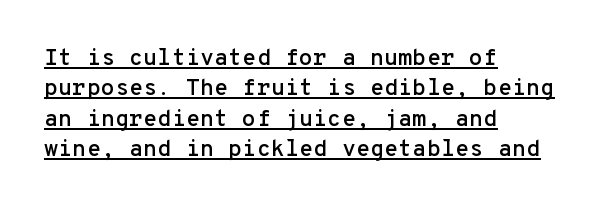
{"italic": "no", "underline": "yes", "align": "left", "line_spacing": "normal", "line_spacing_ratio": 1.32, "letter_spacing": "normal", "letter_spacing_em": 0.0, "glyph_px": 23}
